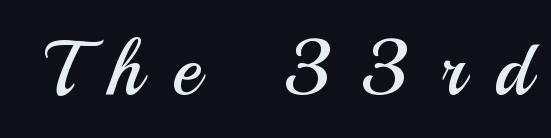
Q: Is the text bold? A: No.
Q: Is the text italic (slanted)? A: Yes.
Q: Is the typeface a serif or a sans-serif typeface? A: Sans-serif.
Q: Is the text underlined? A: No.
Q: Is the spacing between letters normal or unusually wide? A: Unusually wide.
Q: Width (condensed, normal, or wide)? A: Normal.
Q: Stroke contrast? A: Medium.
Q: x-height? A: Small.
Q: Monospaced? A: No.
